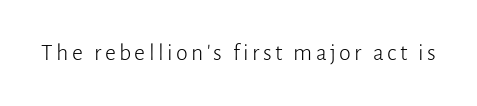
{"italic": "no", "bold": "no", "underline": "no", "glyph_px": 24}
